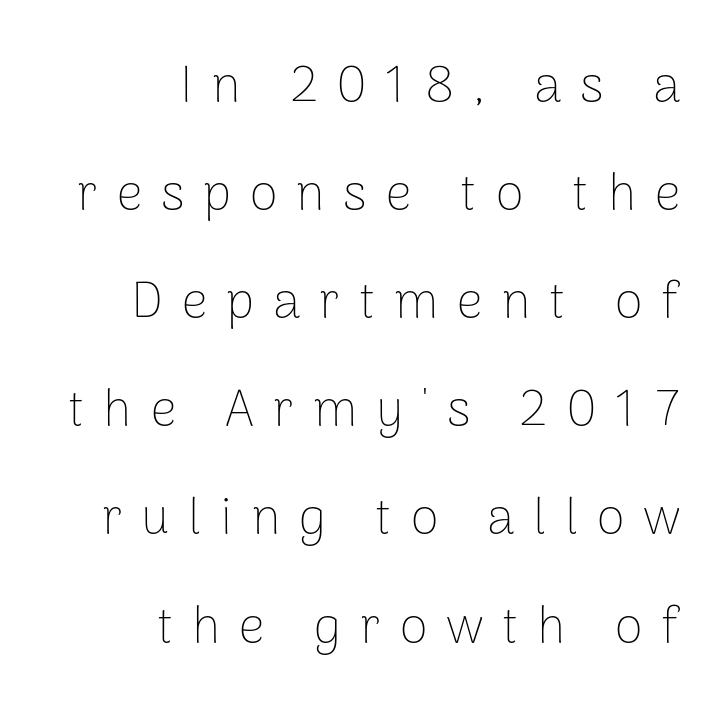
The image shows 51 px thin sans-serif type, upright; set right-aligned, loose line spacing (2.12x), unusually wide letter spacing (+0.37 em), not underlined; low stroke contrast and a medium x-height.
